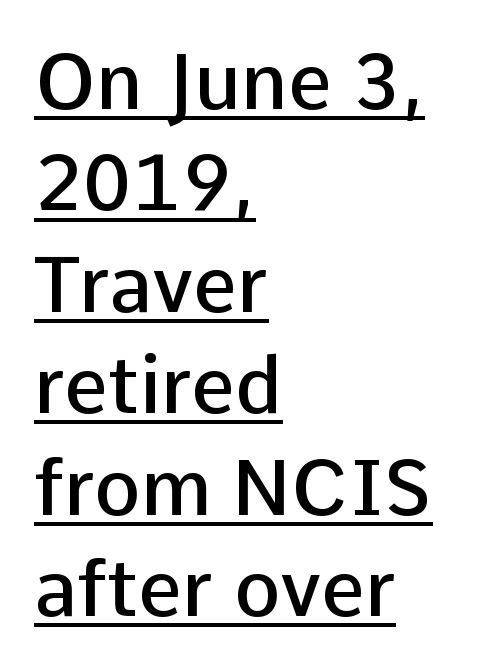
The image shows 78 px semibold sans-serif type, upright; set left-aligned, normal line spacing (1.3x), normal letter spacing, underlined; low stroke contrast and a medium x-height.
